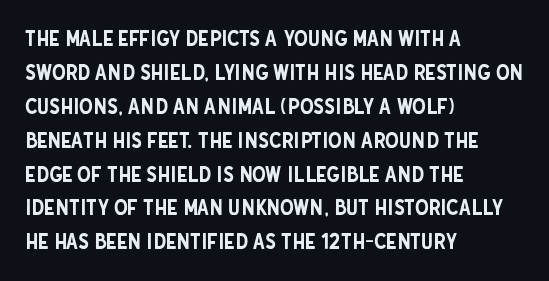
Inter-character spacing is left at the font's built-in metrics. A bare baseline throughout the passage. The typography opts for an upright posture over an oblique one. Casual observation: everything's shoved over to the left.
